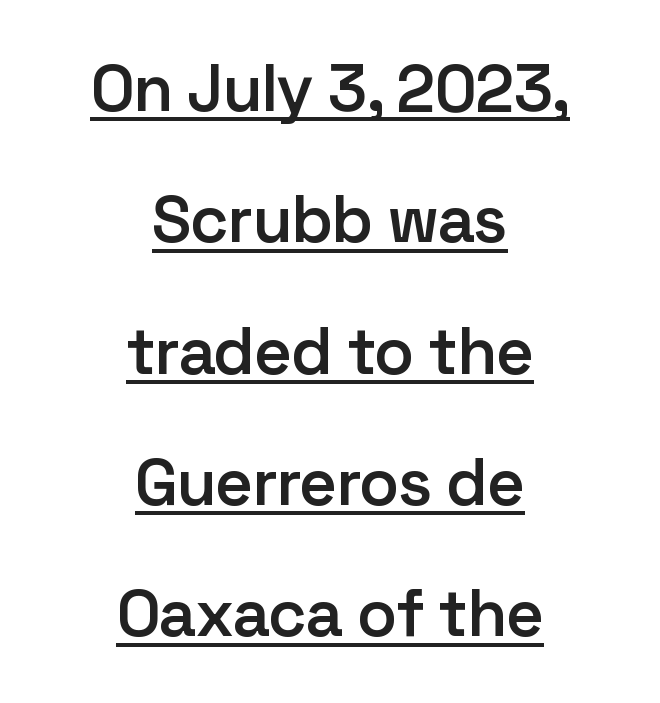
Is the block centered? Yes — each line is placed symmetrically about the middle. The specimen includes a rule beneath the text block's lines. The rendering uses natural spacing where letterforms have individual widths. Ordinary non-slanted type is in use. The sample has been set in demibold, a notch under bold. What kind of face is this? One without serifs — a sans.
